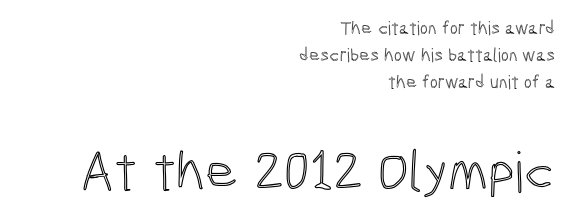
Italic? Not at all — the glyphs are vertical. This sample has the flowing, uneven cadence of proportional lettering. The rows are spaced the way most documents space them. Where is the straight margin? On the right. Bigger letters appear in the bottom chunk; the top chunk is reduced. The string is rendered with underlining switched off.
